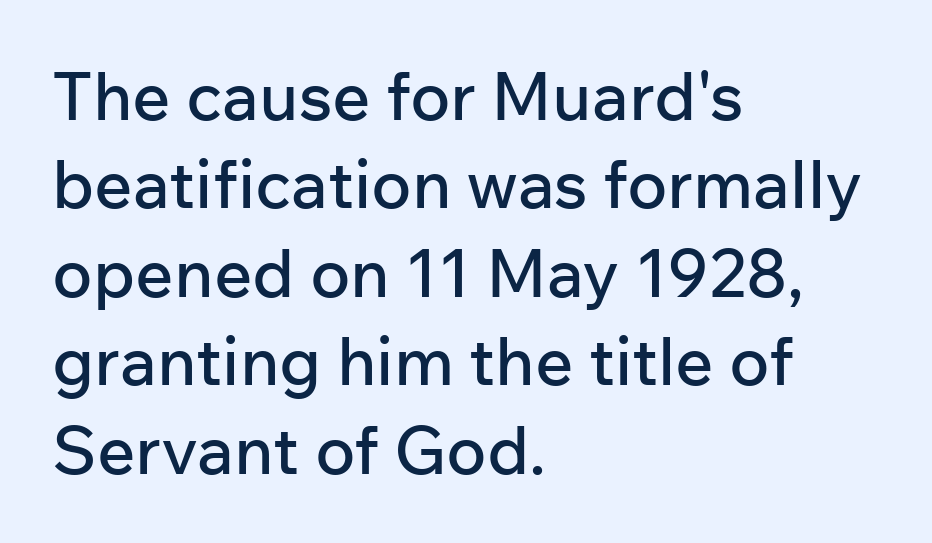
The line-height multiplier appears to be the usual default. You can tell from the bare stems that sans-serif type was used. Posture: straight, roman, zero tilt. Every row of glyphs begins at an identical x-position on the left. The area under the type is left untouched. Looks like regular typesetting: each glyph gets only the width it needs.
